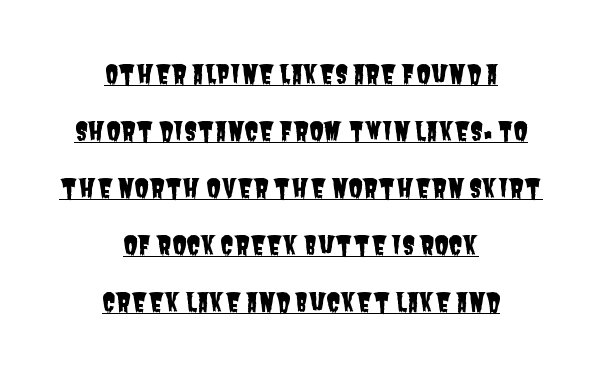
{"underline": "yes", "align": "center", "line_spacing": "loose", "line_spacing_ratio": 2.19, "letter_spacing": "normal", "letter_spacing_em": 0.0, "glyph_px": 26}
